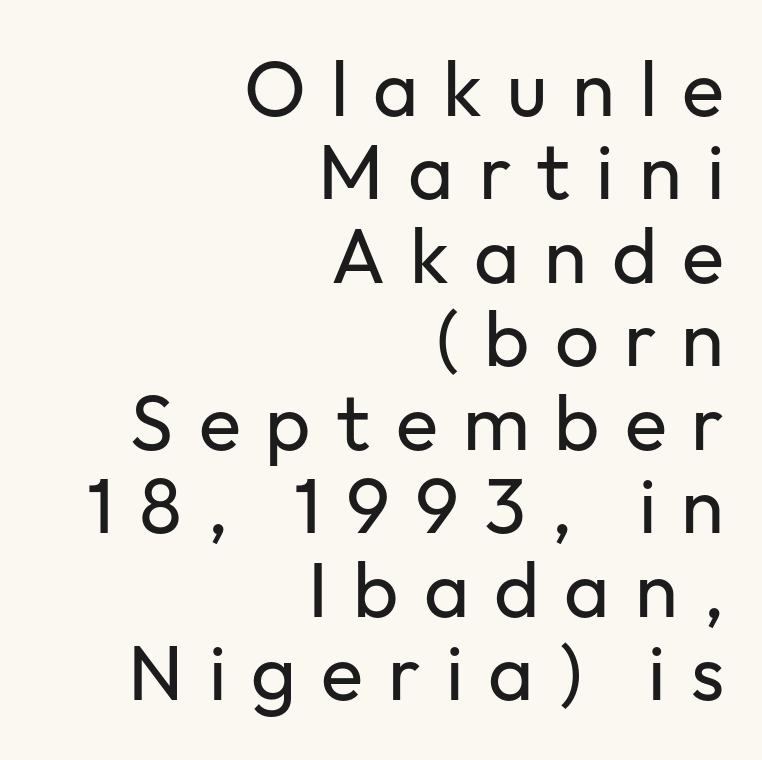
Q: Is the text bold? A: No.
Q: Is the text italic (slanted)? A: No, it is upright.
Q: Is the typeface a serif or a sans-serif typeface? A: Sans-serif.
Q: Is the text underlined? A: No.
Q: How is the paragraph aligned? A: Right-aligned.
Q: Is the spacing between letters normal or unusually wide? A: Unusually wide.
Q: Is the spacing between lines tight, normal or loose? A: Tight.
Q: Width (condensed, normal, or wide)? A: Normal.
Q: Stroke contrast? A: Low.
Q: x-height? A: Medium.
Q: Monospaced? A: No.
